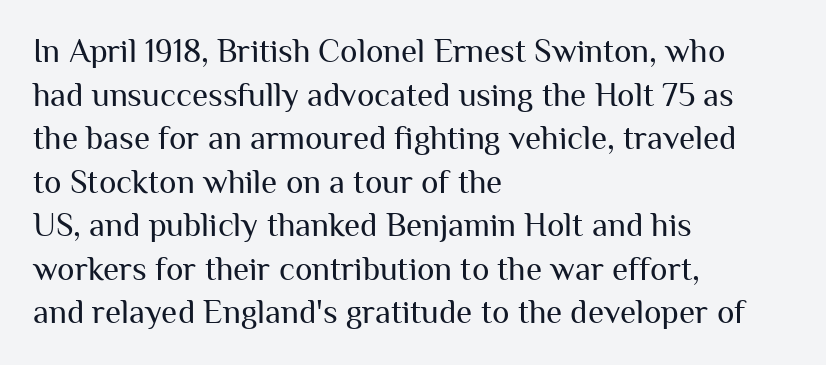
The image shows 33 px regular-weight sans-serif type, upright; set left-aligned, normal line spacing (1.32x), normal letter spacing, not underlined; medium stroke contrast and a medium x-height.
